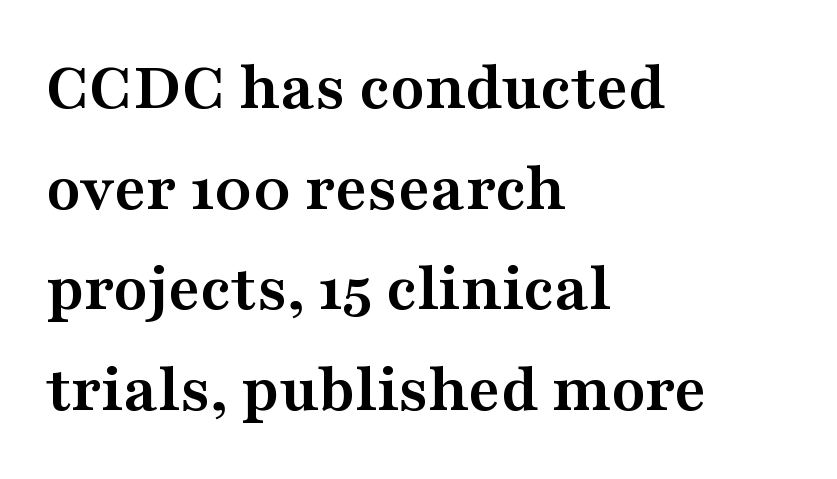
No italicization has been applied; the sample stays upright. These lines are rendered in a variable-pitch font. What kind of face is this? One with serifs. Compared with typical paragraphs, the rows here are spaced about the same.
